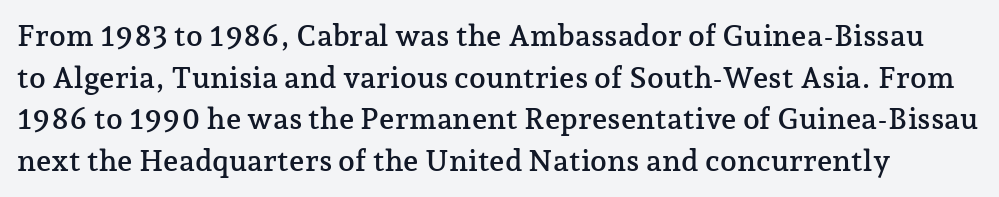
A normal amount of white space separates one row of letters from the next. These lines keep a tight, regular rhythm from letter to letter. A typesetter would call this proportional, since set widths differ per character. Is there any slant? The stems are plumb. The string is rendered with underlining switched off. To sum up the face: it has serifs.
